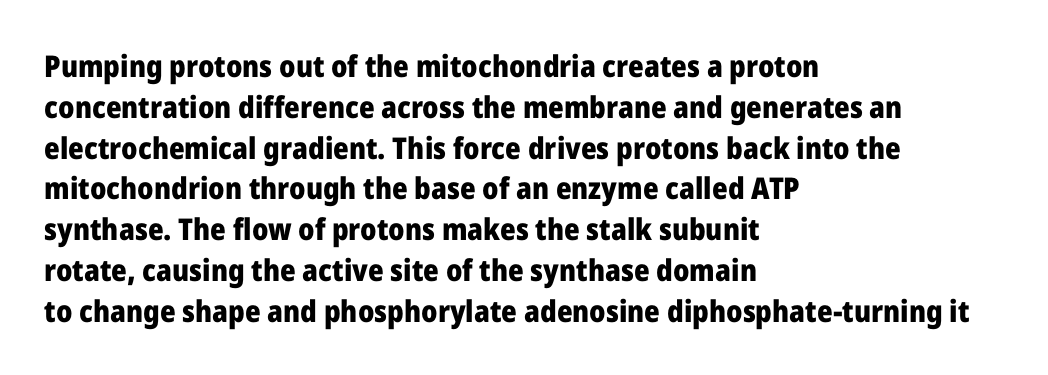
Q: Is the text bold? A: Yes.
Q: Is the text italic (slanted)? A: No, it is upright.
Q: Is the typeface a serif or a sans-serif typeface? A: Sans-serif.
Q: Is the text underlined? A: No.
Q: How is the paragraph aligned? A: Left-aligned.
Q: Is the spacing between letters normal or unusually wide? A: Normal.
Q: Is the spacing between lines tight, normal or loose? A: Normal.
Q: Width (condensed, normal, or wide)? A: Normal.
Q: Stroke contrast? A: Low.
Q: x-height? A: Medium.
Q: Monospaced? A: No.
